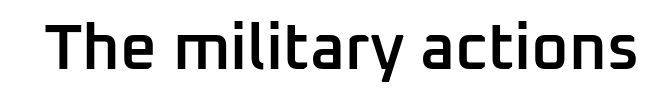
{"serif": "no", "italic": "no", "bold": "semi", "weight": "semibold", "width": "normal", "stroke_contrast": "low", "x_height": "medium", "monospaced": "no", "underline": "no", "letter_spacing": "normal", "letter_spacing_em": 0.0, "glyph_px": 64}
